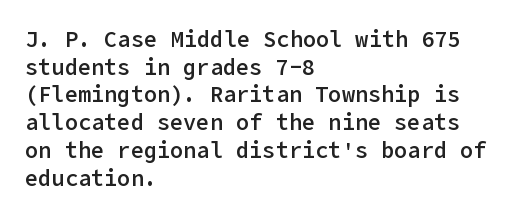
The image shows 22 px text type, upright; set left-aligned, normal line spacing (1.26x), normal letter spacing, not underlined.
